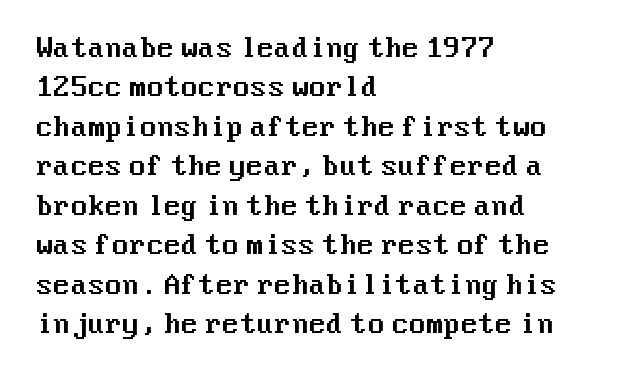
{"italic": "no", "underline": "no", "align": "left", "line_spacing": "normal", "line_spacing_ratio": 1.58, "letter_spacing": "normal", "letter_spacing_em": 0.0, "glyph_px": 25}
